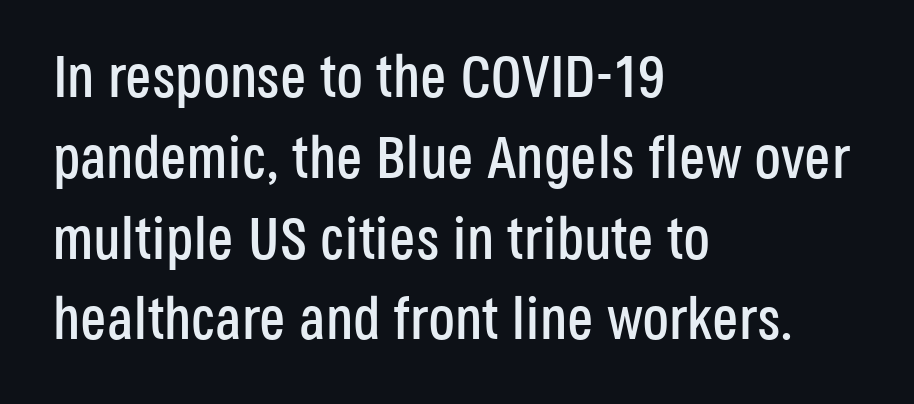
Underlining? Definitely not there. The font's upright variant was chosen for this text. If you drew a ruler down the left edge, every line would touch it. In terms of letterform style, serifs are entirely absent. The vertical gap from one line to the next is medium.
